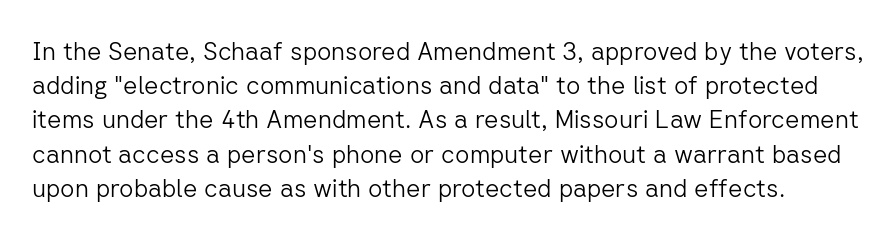
The space between consecutive lines is moderate. Do the letters lean? They stand straight. The cut favours lightness, reaching ordinary text weight at its darkest. The foot of each line stays bare and open. No extra tracking has been applied to these lines.
